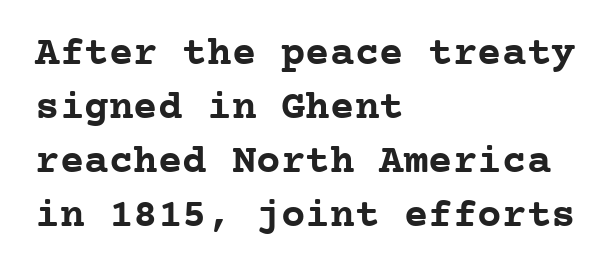
Q: Is the text bold? A: Yes.
Q: Is the text italic (slanted)? A: No, it is upright.
Q: Is the typeface a serif or a sans-serif typeface? A: Serif.
Q: Is the text underlined? A: No.
Q: How is the paragraph aligned? A: Left-aligned.
Q: Is the spacing between letters normal or unusually wide? A: Normal.
Q: Is the spacing between lines tight, normal or loose? A: Normal.
Q: Width (condensed, normal, or wide)? A: Normal.
Q: Stroke contrast? A: Low.
Q: x-height? A: Medium.
Q: Monospaced? A: Yes.
